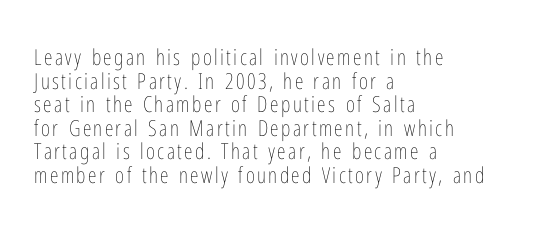
Q: Is the text bold? A: No.
Q: Is the text italic (slanted)? A: No, it is upright.
Q: Is the text underlined? A: No.
Q: How is the paragraph aligned? A: Left-aligned.
Q: Is the spacing between lines tight, normal or loose? A: Tight.
